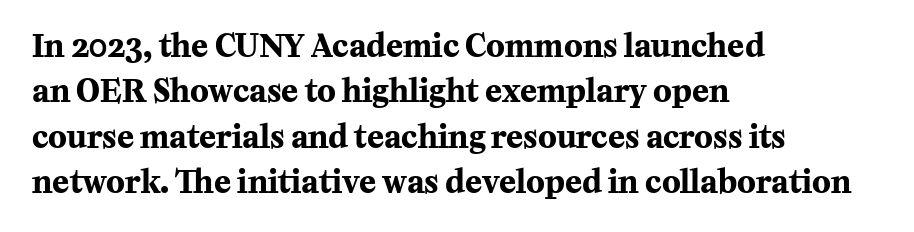
{"serif": "yes", "italic": "no", "bold": "yes", "weight": "bold", "width": "normal", "stroke_contrast": "medium", "x_height": "medium", "monospaced": "no", "underline": "no", "align": "left", "line_spacing": "normal", "line_spacing_ratio": 1.46, "letter_spacing": "normal", "letter_spacing_em": 0.0, "glyph_px": 31}
